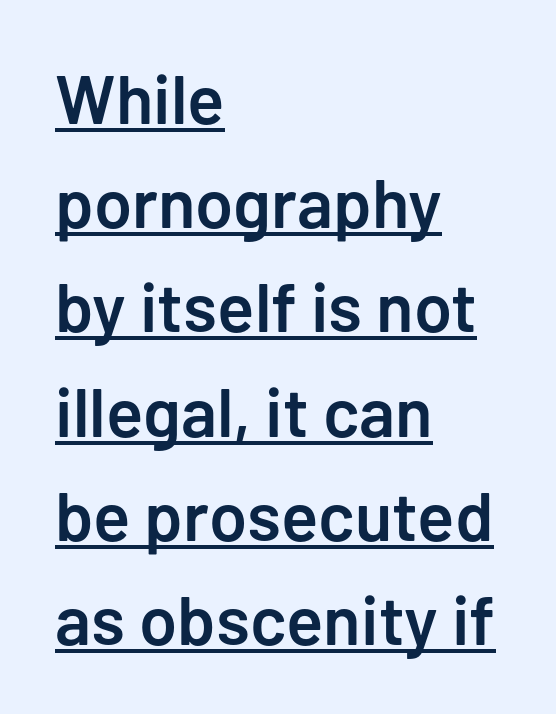
The image shows 69 px semibold sans-serif type, upright; set left-aligned, normal line spacing (1.51x), normal letter spacing, underlined; low stroke contrast and a medium x-height.
